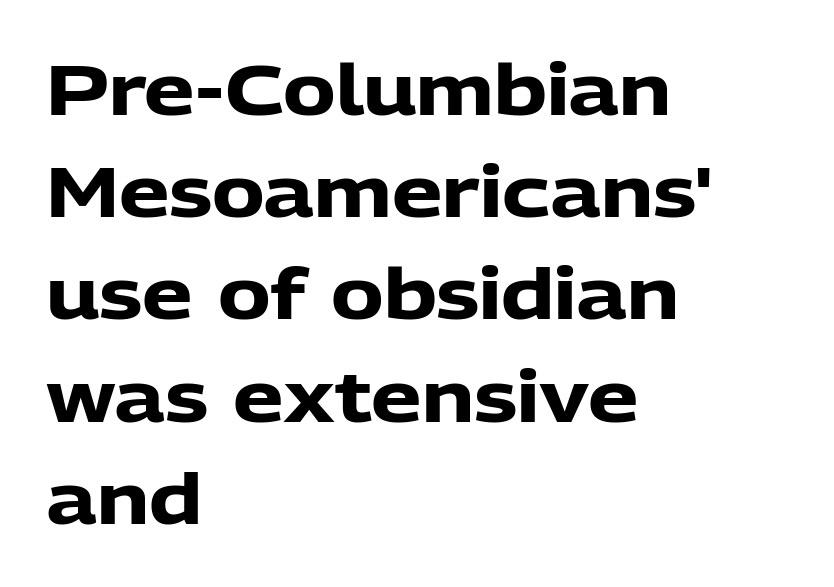
Notice how the stems are strictly vertical — no italics here. Characters follow at the spacing the type designer built in. The words here are not underlined. Does the copy run flush right? No — it runs flush left. Is this a sans? Yes — the strokes have no serifs. Heavy, bold letterforms.
